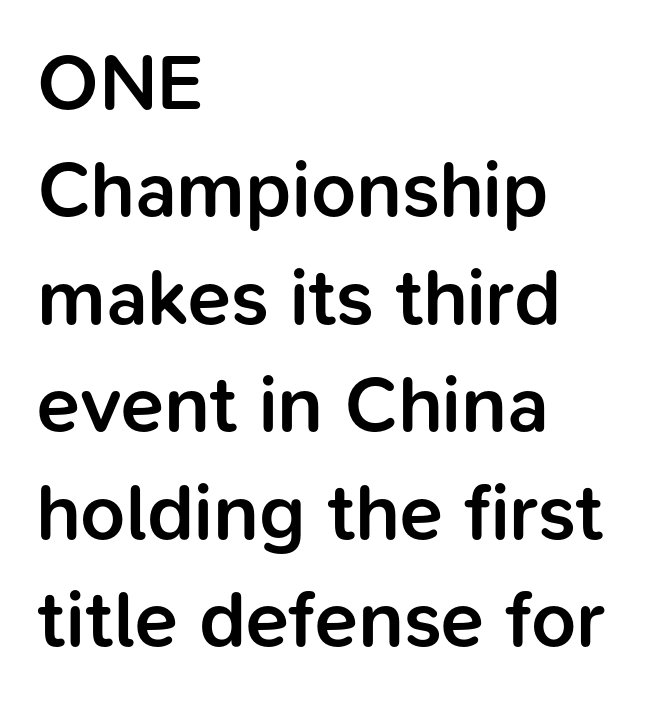
{"serif": "no", "italic": "no", "bold": "semi", "weight": "semibold", "width": "normal", "stroke_contrast": "low", "x_height": "medium", "monospaced": "no", "underline": "no", "align": "left", "line_spacing": "normal", "line_spacing_ratio": 1.36, "letter_spacing": "normal", "letter_spacing_em": 0.0, "glyph_px": 79}
